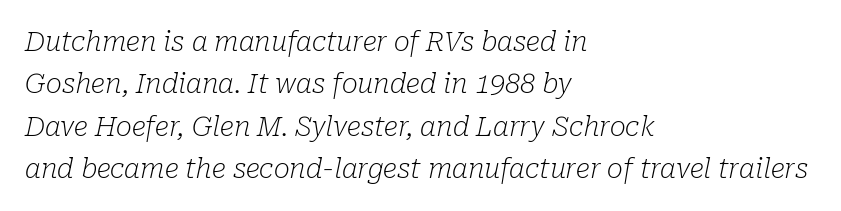
Q: Is the text bold? A: No.
Q: Is the text italic (slanted)? A: Yes, it leans right by about 10 degrees.
Q: Is the text underlined? A: No.
Q: How is the paragraph aligned? A: Left-aligned.
Q: Is the spacing between letters normal or unusually wide? A: Normal.
Q: Is the spacing between lines tight, normal or loose? A: Normal.
